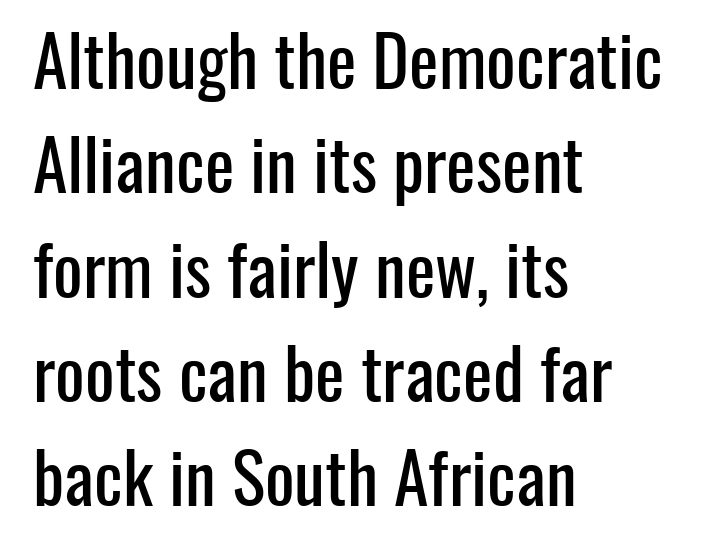
Q: Is the text italic (slanted)? A: No, it is upright.
Q: Is the typeface a serif or a sans-serif typeface? A: Sans-serif.
Q: Is the text underlined? A: No.
Q: How is the paragraph aligned? A: Left-aligned.
Q: Is the spacing between letters normal or unusually wide? A: Normal.
Q: Is the spacing between lines tight, normal or loose? A: Normal.
Q: Width (condensed, normal, or wide)? A: Condensed.
Q: Stroke contrast? A: Low.
Q: x-height? A: Medium.
Q: Monospaced? A: No.
